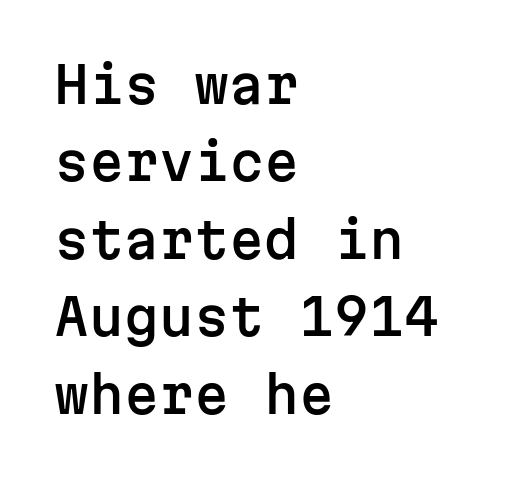
Each letter, wide or thin by design, is forced into the same width here. Unmarked baselines from the first word to the last. Classification — sans serif. Standard letterfit; no display-style spreading of the glyphs. Posture: vertical.
